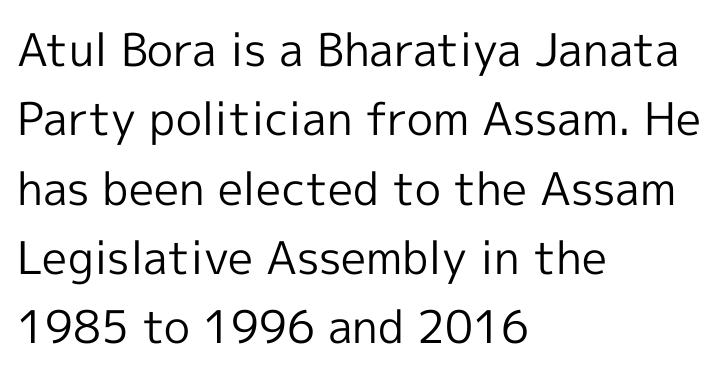
The image shows 45 px regular-weight sans-serif type, upright; set left-aligned, normal line spacing (1.54x), normal letter spacing, not underlined; a medium x-height.
